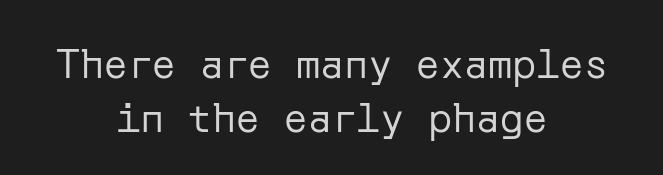
Q: Is the text bold? A: No.
Q: Is the text italic (slanted)? A: No, it is upright.
Q: Is the typeface a serif or a sans-serif typeface? A: Sans-serif.
Q: Is the text underlined? A: No.
Q: How is the paragraph aligned? A: Centered.
Q: Is the spacing between letters normal or unusually wide? A: Normal.
Q: Is the spacing between lines tight, normal or loose? A: Normal.
Q: Width (condensed, normal, or wide)? A: Normal.
Q: Stroke contrast? A: Low.
Q: x-height? A: Medium.
